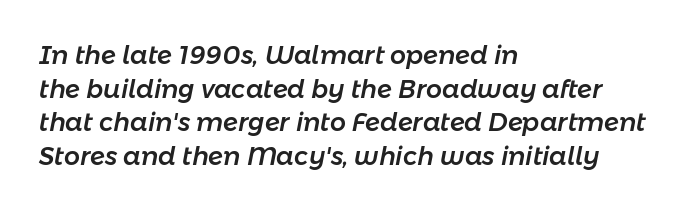
The image shows 25 px text type, italic (leaning right); set left-aligned, normal line spacing (1.35x), normal letter spacing, not underlined.
